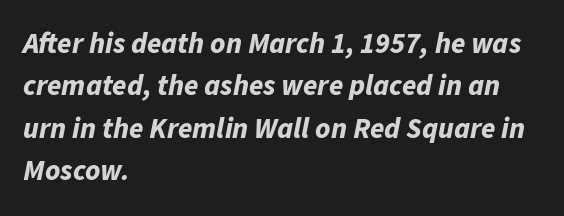
The image shows 29 px bold type, italic (leaning right); set left-aligned, normal line spacing (1.46x), normal letter spacing, not underlined; low stroke contrast and a medium x-height.
